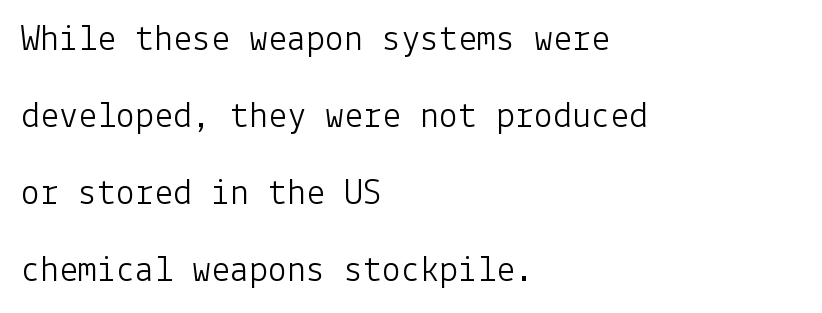
The image shows 38 px light sans-serif type, upright; set left-aligned, loose line spacing (2.03x), normal letter spacing, not underlined; low stroke contrast and a medium x-height.
